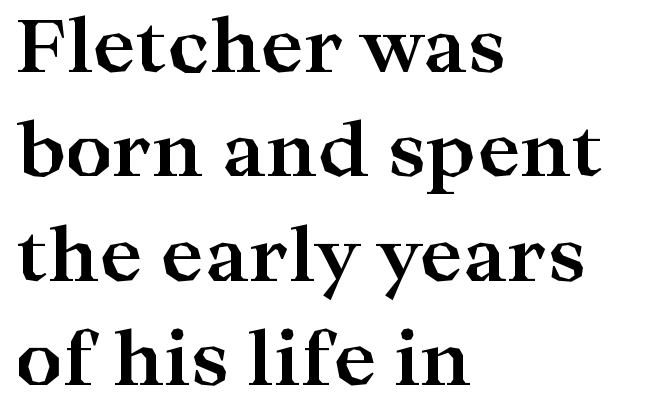
The image shows 73 px bold, wide serif type, upright; set left-aligned, normal line spacing (1.43x), normal letter spacing, not underlined; high stroke contrast and a medium x-height.
